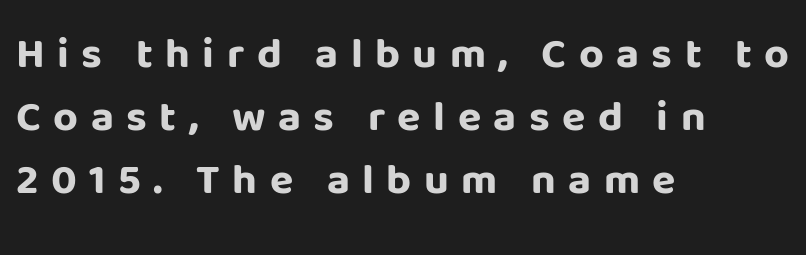
The image shows 43 px bold sans-serif type, upright; set left-aligned, normal line spacing (1.47x), unusually wide letter spacing (+0.29 em), not underlined; low stroke contrast and a large x-height.
